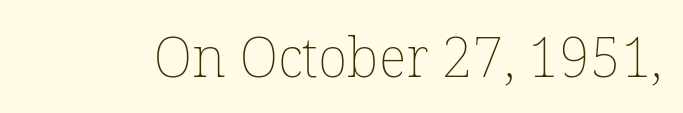
The space directly below the letters is spotless. This sample has the flowing, uneven cadence of proportional lettering. Weight: regular or lighter. A typesetter would call this zero additional tracking. Ascenders rise straight up at ninety degrees.
